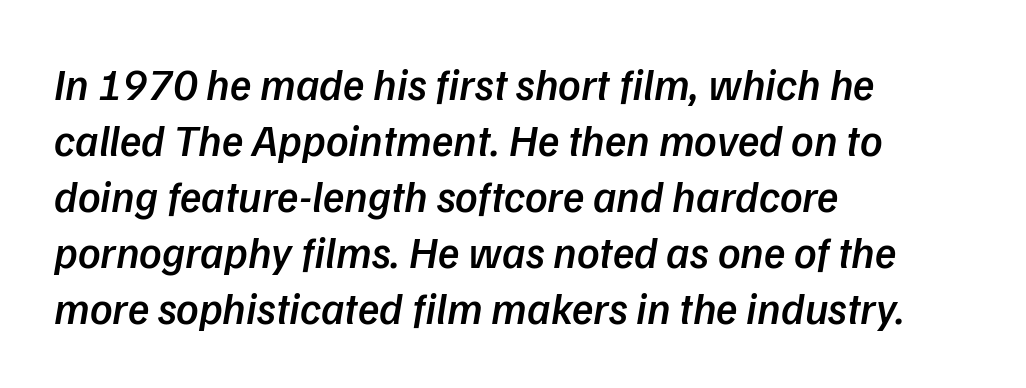
The image shows 44 px semibold type, italic (leaning right); set left-aligned, normal line spacing (1.27x), normal letter spacing, not underlined; low stroke contrast and a medium x-height.
